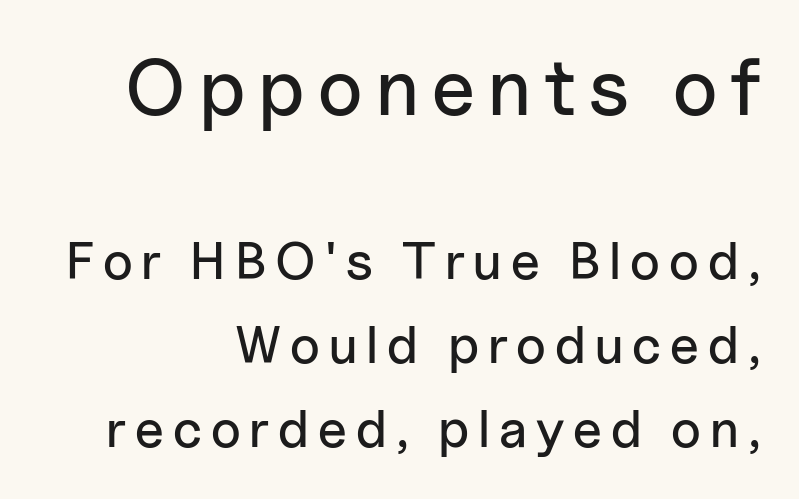
Q: Is the text italic (slanted)? A: No, it is upright.
Q: Is the typeface a serif or a sans-serif typeface? A: Sans-serif.
Q: Is the text underlined? A: No.
Q: How is the paragraph aligned? A: Right-aligned.
Q: Is the spacing between lines tight, normal or loose? A: Normal.
Q: Which block of text is set in a larger size, the first (top) or the second (bottom)? A: The first (top) one.
Q: Width (condensed, normal, or wide)? A: Normal.
Q: Stroke contrast? A: Low.
Q: x-height? A: Medium.
Q: Monospaced? A: No.
